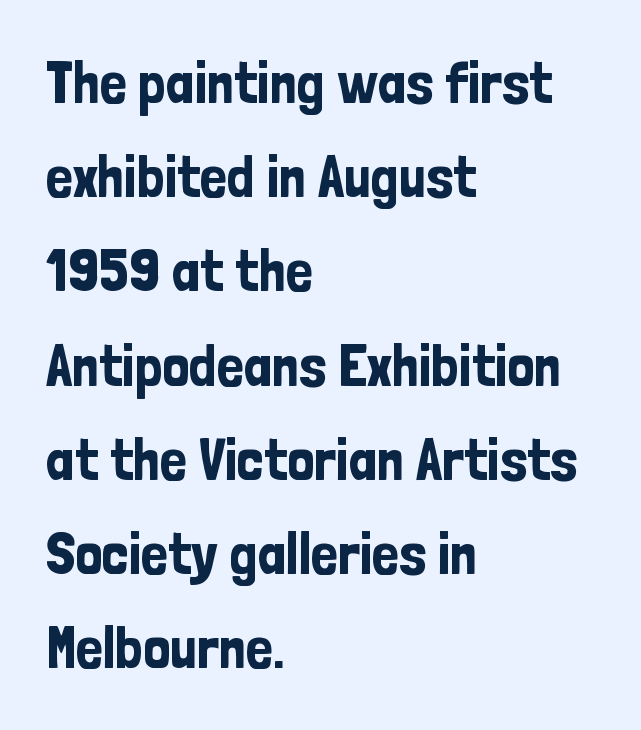
Type style note: lacks serifs. Caption: multi-line text, flush left, ragged right. These lines are rendered in a variable-pitch font. The letterforms sit shoulder to shoulder at normal distance.
